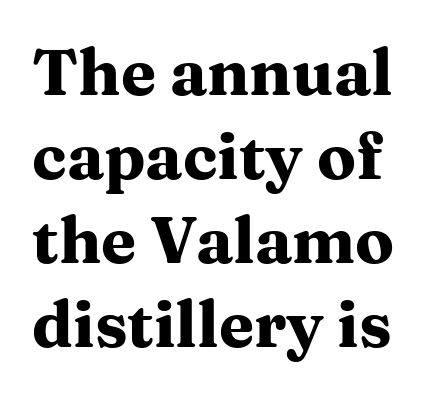
The gap between lines stays unmarked. The face used here is proportionally spaced, like ordinary book or web type. Does the type have serifs? Yes, each stem ends in a small foot. The characters look thick and weighty, a clear bold. Standard letterfit; no display-style spreading of the glyphs.
